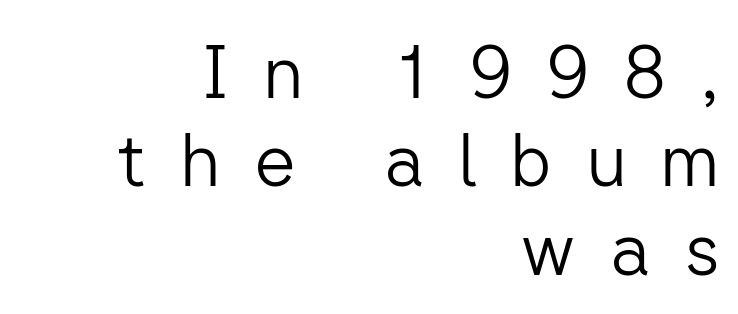
The image shows 73 px light sans-serif type, upright; set right-aligned, line spacing 1.21x, unusually wide letter spacing (+0.46 em), not underlined; low stroke contrast and a medium x-height.
